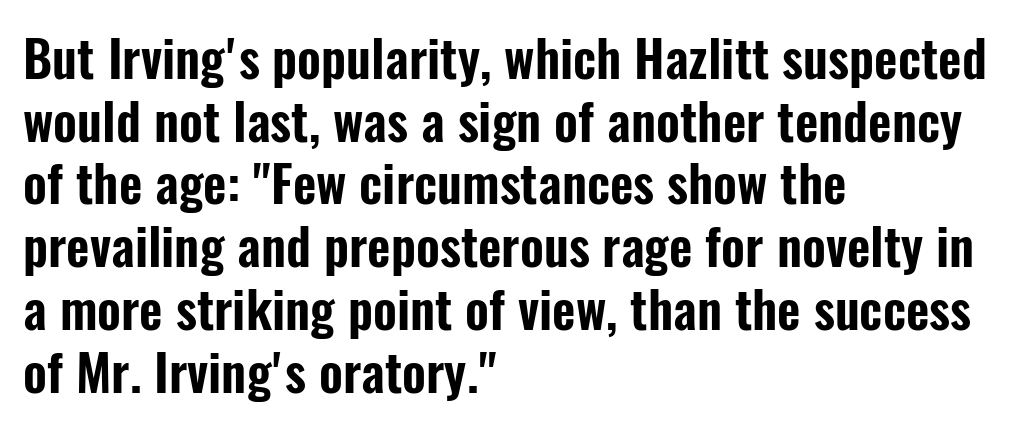
In terms of letterspacing, this is plain default setting. A typesetter would mark this as roman, not italic. Check where the strokes stop: nothing finishes them off — pure sans. Reading down the block, your eye returns to a fixed left position each line. The passage shown is not underscored anywhere.
